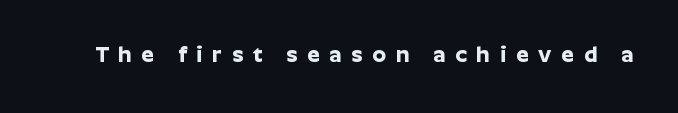
The strip under each line holds only bare page. A typesetter would mark this as roman, not italic. Each word looks stretched out because of the extra space between its letters. These words are printed bold, with thick strokes throughout.
